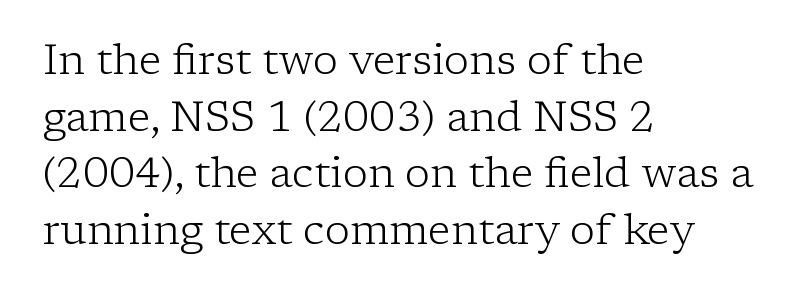
Q: Is the text bold? A: No.
Q: Is the text italic (slanted)? A: No, it is upright.
Q: Is the typeface a serif or a sans-serif typeface? A: Serif.
Q: Is the text underlined? A: No.
Q: How is the paragraph aligned? A: Left-aligned.
Q: Is the spacing between letters normal or unusually wide? A: Normal.
Q: Is the spacing between lines tight, normal or loose? A: Normal.
Q: Width (condensed, normal, or wide)? A: Normal.
Q: Stroke contrast? A: Low.
Q: x-height? A: Medium.
Q: Monospaced? A: No.
